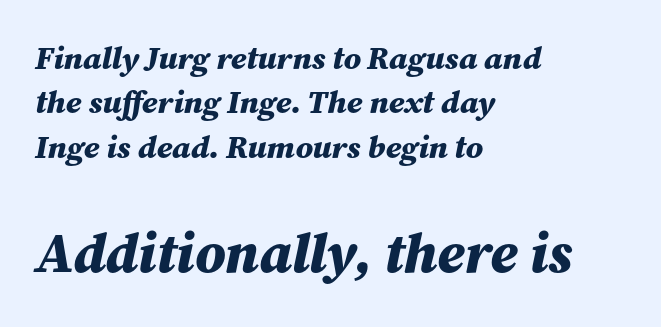
{"italic": "yes", "lean": "right", "slant_degrees": 12, "bold": "yes", "weight": "bold", "width": "normal", "stroke_contrast": "medium", "x_height": "medium", "monospaced": "no", "underline": "no", "align": "left", "line_spacing": "normal", "line_spacing_ratio": 1.39, "letter_spacing": "normal", "letter_spacing_em": 0.0, "larger_block": "second", "size_ratio": 1.75, "glyph_px": 56}
